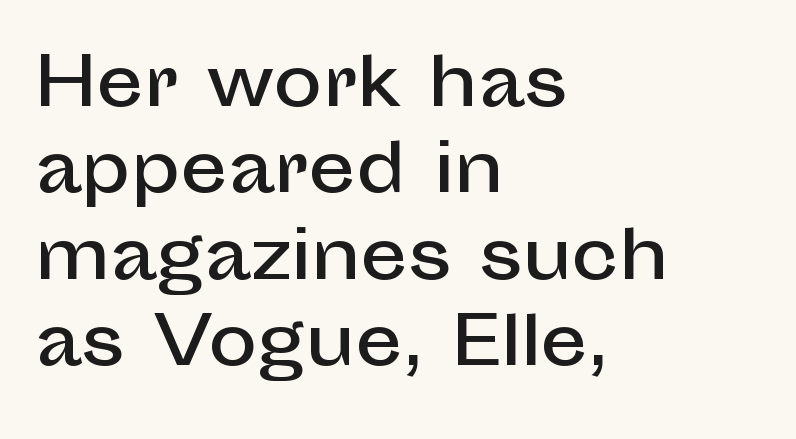
{"serif": "no", "italic": "no", "width": "normal", "stroke_contrast": "low", "x_height": "medium", "monospaced": "no", "underline": "no", "align": "left", "line_spacing": "normal", "line_spacing_ratio": 1.31, "letter_spacing": "normal", "letter_spacing_em": 0.0, "glyph_px": 66}
